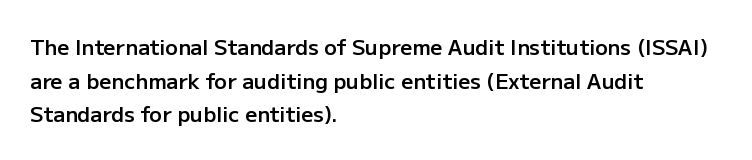
The image shows 21 px text type, upright; set left-aligned, normal line spacing (1.6x), normal letter spacing, not underlined.
